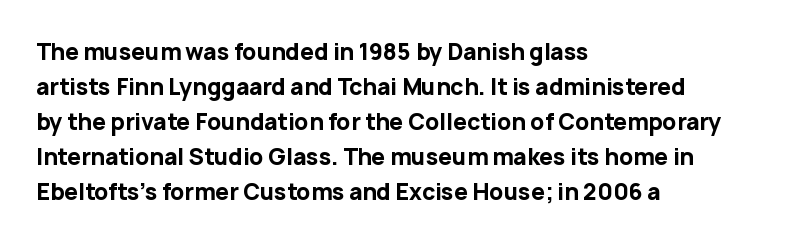
Horizontal bands of white between lines are of average thickness. The rendering keeps characters at their native spacing. Line beginnings align vertically; line endings do not. The font is running at its bold setting. No italicization has been applied; the sample stays upright.
